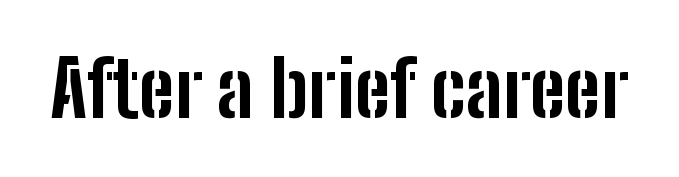
The characters look thick and weighty, a clear bold. Descenders hang freely into open space. Observe the absence of serifs on each vertical stroke in this sample. Compared with typical body copy, the letter spacing here is the same.
